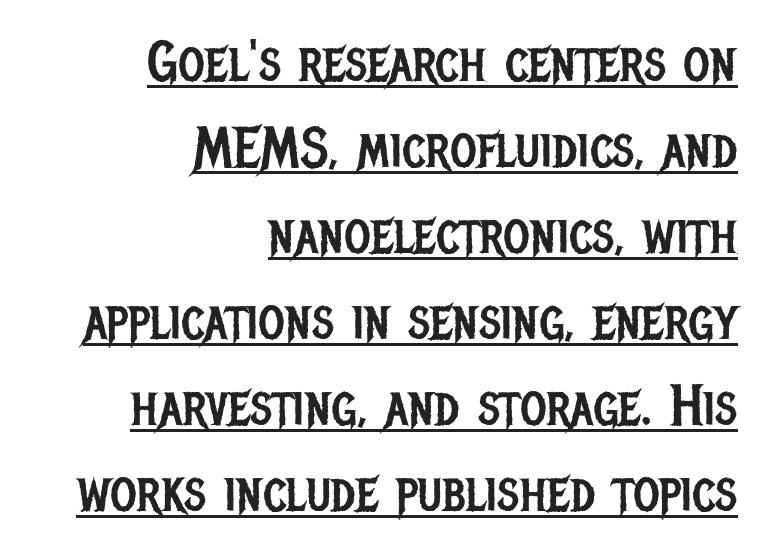
The image shows 57 px regular-weight, condensed sans-serif type, upright; set right-aligned, normal line spacing (1.51x), normal letter spacing, underlined; low stroke contrast and a large x-height.
